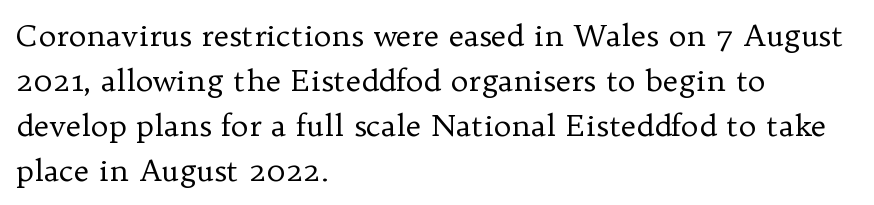
The image shows 30 px regular-weight serif type, upright; set left-aligned, normal line spacing (1.5x), normal letter spacing, not underlined; low stroke contrast and a medium x-height.
